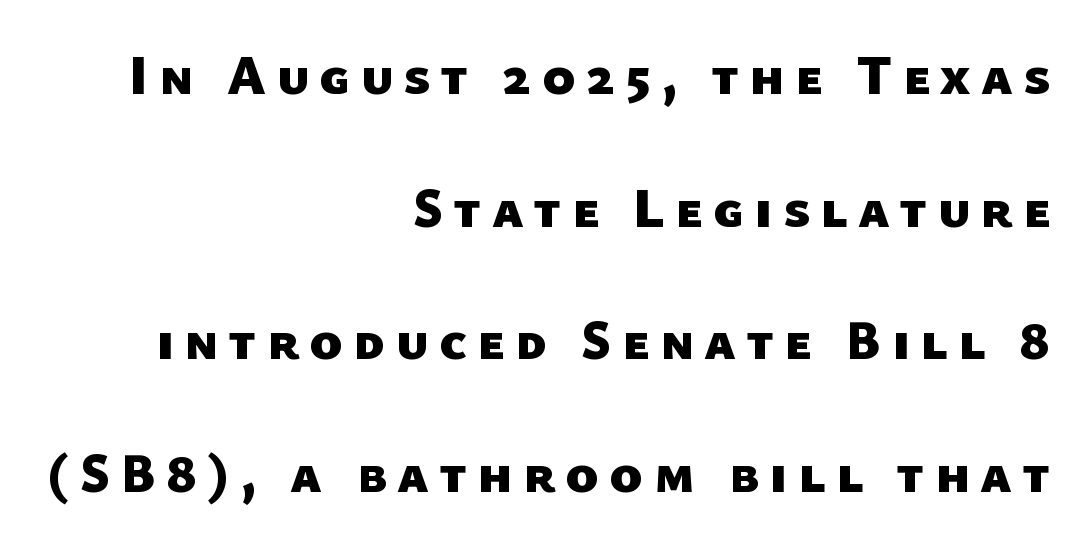
A flush-right, rag-left setting is used for this passage. Weight check: bold — yes, fully. You can tell from the bare stems that sans-serif type was used. You could fit nearly another row in the gap between these rows.
